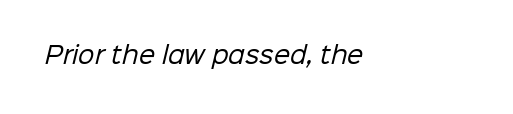
The image shows 23 px text type; set normal letter spacing, not underlined.
